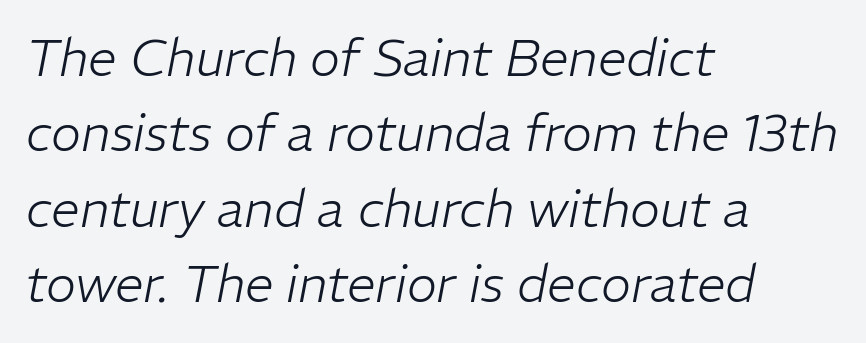
{"italic": "yes", "lean": "right", "slant_degrees": 11, "bold": "no", "weight": "light", "width": "normal", "stroke_contrast": "low", "x_height": "medium", "monospaced": "no", "underline": "no", "align": "left", "line_spacing": "normal", "line_spacing_ratio": 1.48, "letter_spacing": "normal", "letter_spacing_em": 0.0, "glyph_px": 51}
